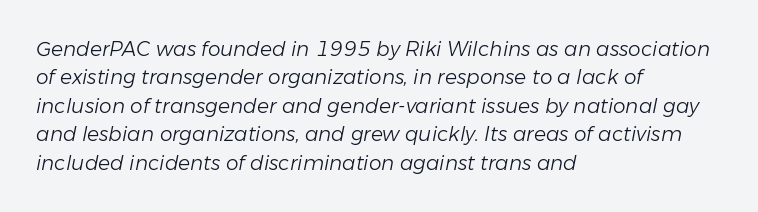
The image shows 20 px text type, italic (leaning right); set left-aligned, normal line spacing (1.42x), normal letter spacing, not underlined.
